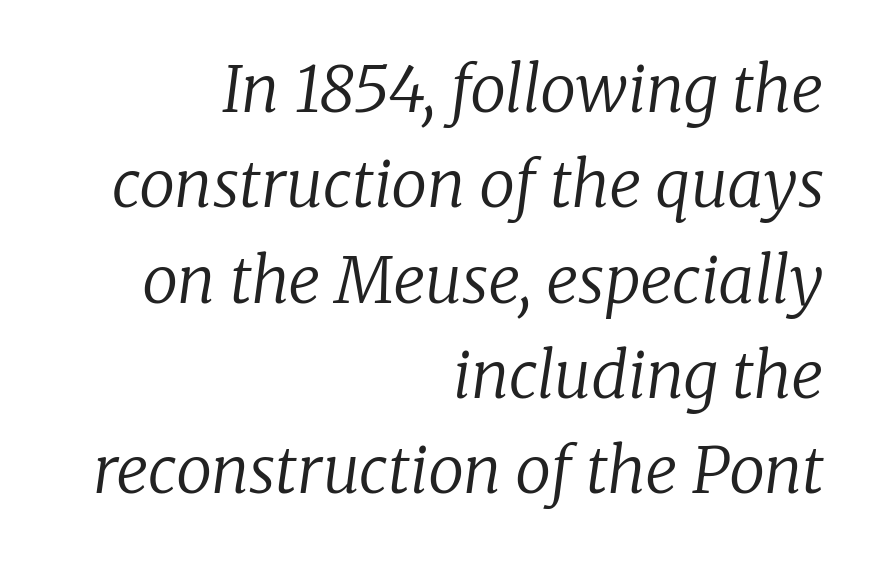
The image shows 64 px regular-weight serif type, italic (leaning right); set right-aligned, normal line spacing (1.49x), normal letter spacing, not underlined; low stroke contrast and a medium x-height.
